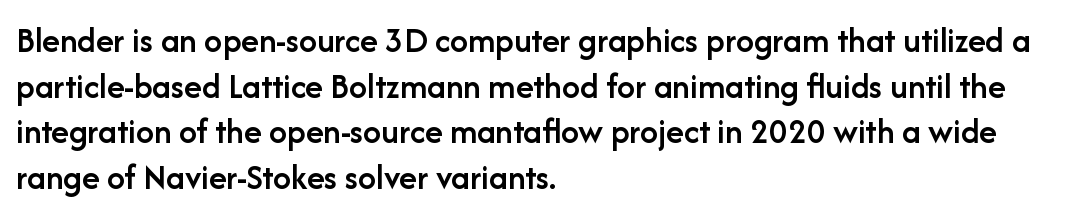
{"serif": "no", "italic": "no", "bold": "semi", "weight": "semibold", "width": "normal", "stroke_contrast": "low", "x_height": "medium", "monospaced": "no", "underline": "no", "align": "left", "line_spacing": "normal", "line_spacing_ratio": 1.27, "letter_spacing": "normal", "letter_spacing_em": 0.0, "glyph_px": 36}
